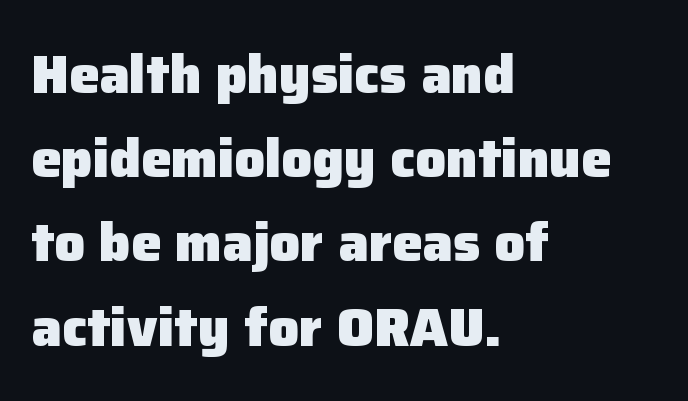
Here the designer chose a conventional face with non-uniform glyph widths. In terms of weight, the rendering is a true, heavy bold. Characters remain perfectly vertical along every line. These lines stack with their left ends in a neat column. These lines are composed in type without serifs.
